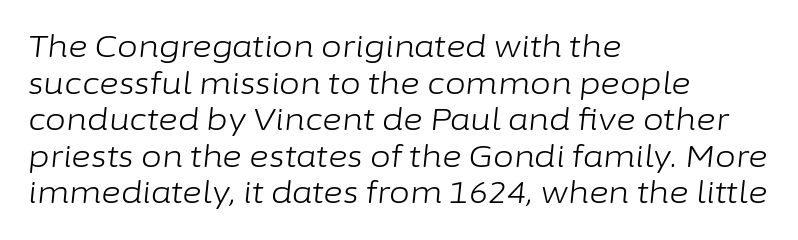
Q: Is the text bold? A: No.
Q: Is the text italic (slanted)? A: Yes, it leans right by about 6 degrees.
Q: Is the text underlined? A: No.
Q: How is the paragraph aligned? A: Left-aligned.
Q: Is the spacing between letters normal or unusually wide? A: Normal.
Q: Width (condensed, normal, or wide)? A: Normal.
Q: Stroke contrast? A: Low.
Q: x-height? A: Medium.
Q: Monospaced? A: No.
